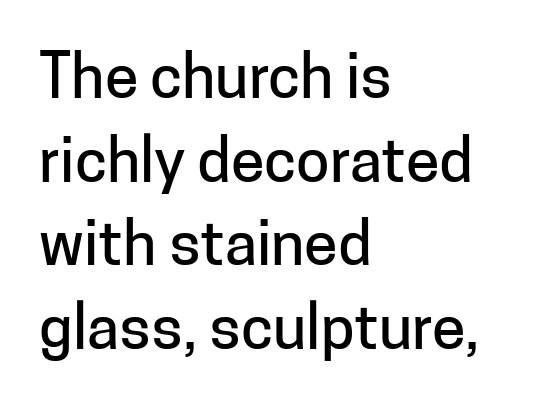
{"serif": "no", "italic": "no", "width": "normal", "stroke_contrast": "low", "x_height": "medium", "monospaced": "no", "underline": "no", "align": "left", "line_spacing": "normal", "line_spacing_ratio": 1.37, "letter_spacing": "normal", "letter_spacing_em": 0.0, "glyph_px": 61}
